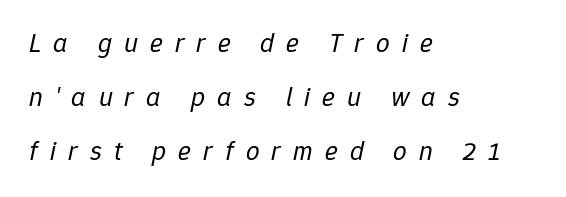
Letter spacing: wide. Tall strokes in this sample are angled rather than plumb. Heaviness? Minimal to ordinary, like unemphasized prose. Beneath every word, the page is bare. Leading: increased.
